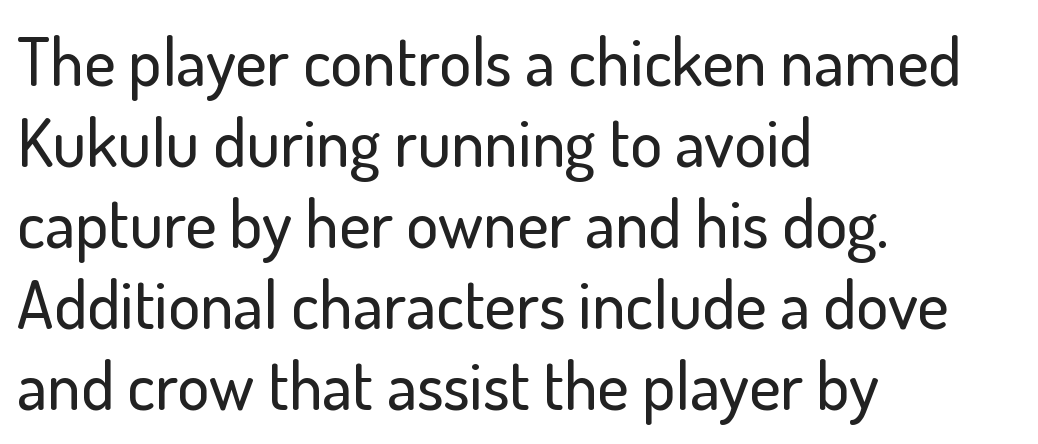
{"serif": "no", "italic": "no", "width": "normal", "stroke_contrast": "low", "x_height": "small", "monospaced": "no", "underline": "no", "align": "left", "line_spacing_ratio": 1.21, "letter_spacing": "normal", "letter_spacing_em": 0.0, "glyph_px": 67}
